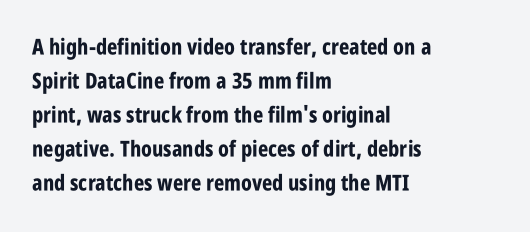
Underline: absent. Default kerning and tracking; the words read as compact shapes. Successive baselines arrive at the customary interval. You can tell it's not italic because the verticals are truly vertical. One-word summary of the alignment: left. These lines carry a lot of weight — the face is fully bold.
